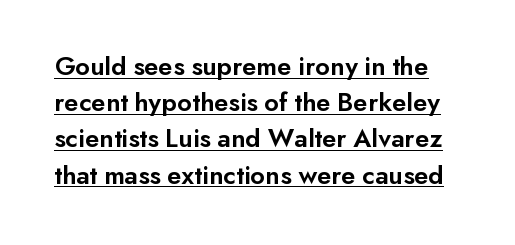
Q: Is the text bold? A: Semi-bold.
Q: Is the text italic (slanted)? A: No, it is upright.
Q: Is the text underlined? A: Yes.
Q: Is the spacing between letters normal or unusually wide? A: Normal.
Q: Is the spacing between lines tight, normal or loose? A: Normal.
